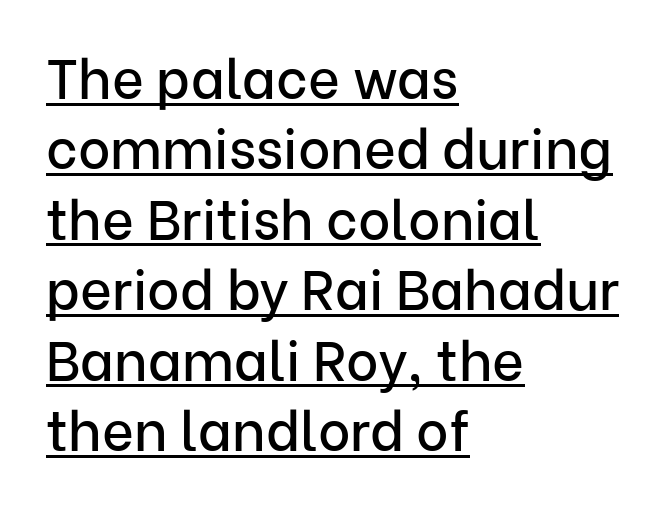
The image shows 55 px sans-serif type, upright; set left-aligned, normal line spacing (1.28x), normal letter spacing, underlined; low stroke contrast and a medium x-height.
